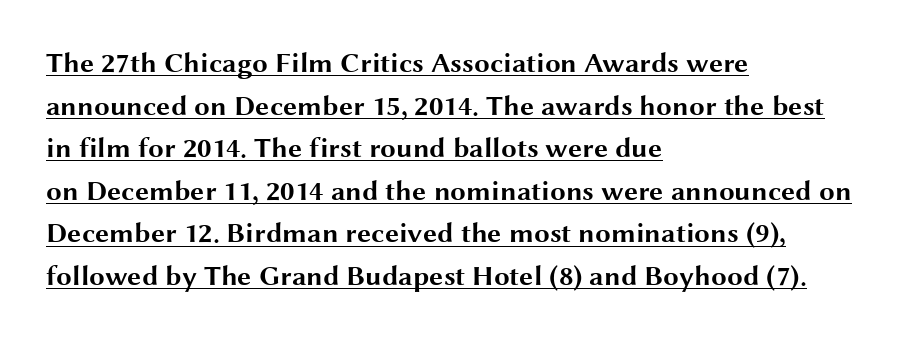
{"serif": "no", "italic": "no", "bold": "yes", "weight": "bold", "width": "wide", "stroke_contrast": "medium", "x_height": "medium", "monospaced": "no", "underline": "yes", "align": "left", "line_spacing": "normal", "line_spacing_ratio": 1.52, "letter_spacing": "normal", "letter_spacing_em": 0.0, "glyph_px": 28}
